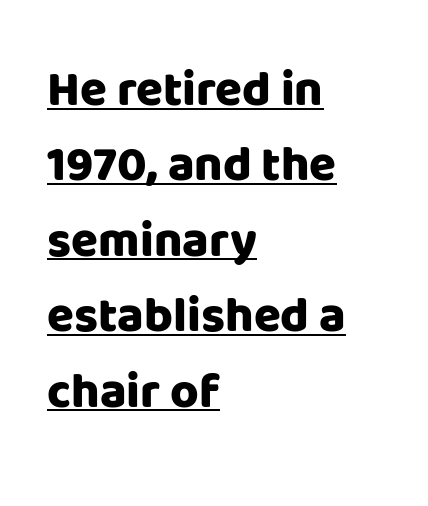
Q: Is the text bold? A: Yes.
Q: Is the text italic (slanted)? A: No, it is upright.
Q: Is the typeface a serif or a sans-serif typeface? A: Sans-serif.
Q: Is the text underlined? A: Yes.
Q: How is the paragraph aligned? A: Left-aligned.
Q: Is the spacing between letters normal or unusually wide? A: Normal.
Q: Is the spacing between lines tight, normal or loose? A: Normal.
Q: Width (condensed, normal, or wide)? A: Normal.
Q: Stroke contrast? A: Low.
Q: x-height? A: Large.
Q: Monospaced? A: No.
